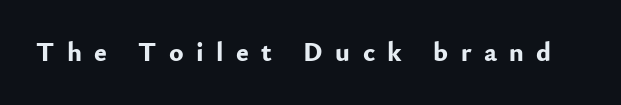
The image shows 27 px bold type, upright; set unusually wide letter spacing (+0.46 em), not underlined.
